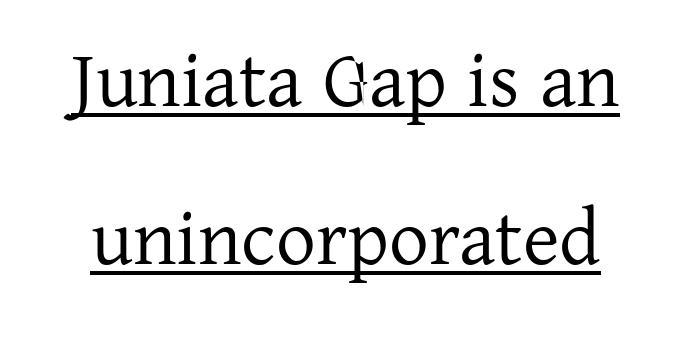
The typeface chosen for these lines features serifs. Quick note: not italic, upright. There is no visible air inserted between adjacent glyphs. A continuous stroke trails under the words, as in a hyperlink. Teacher's note: observe the equal gaps on both sides — that is centered alignment.
